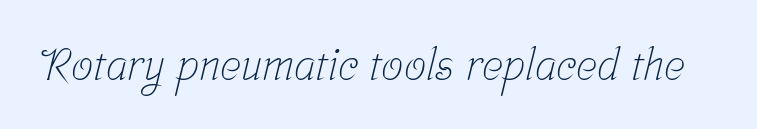
Quick note: underline off. You could not count columns in this text — the font is proportionally spaced. The passage shown is typeset with a serif family. Glyph-to-glyph distance matches everyday printed text.
